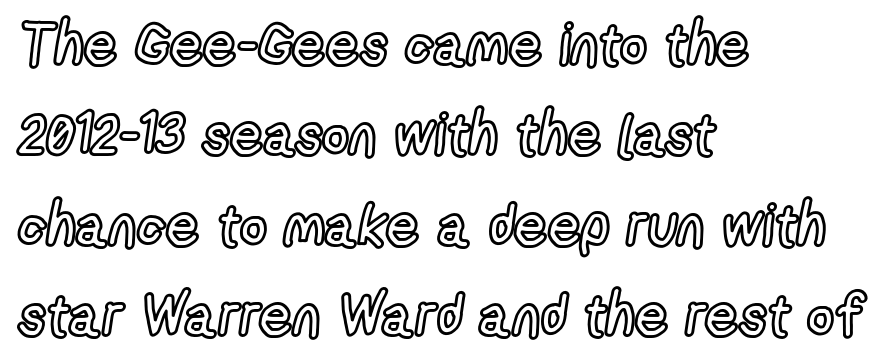
The image shows 58 px condensed type; set left-aligned, normal line spacing (1.56x), normal letter spacing, not underlined; a medium x-height.
